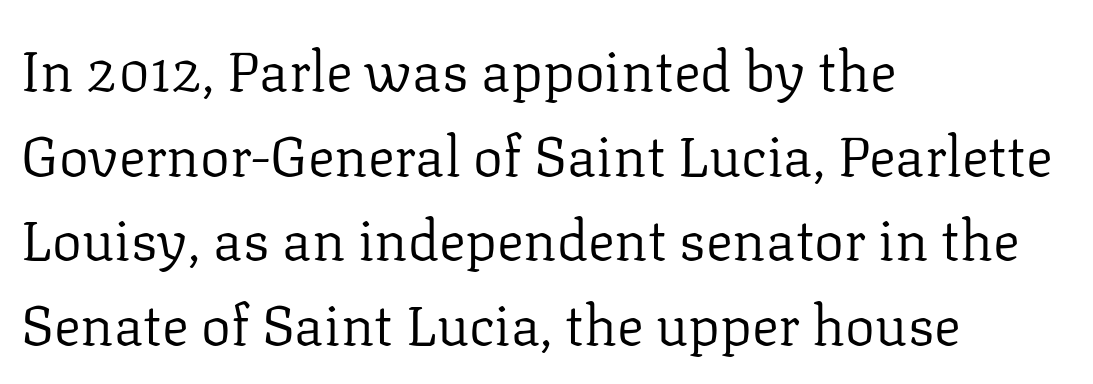
Unlike italic type, these characters show no tilt at all. Between one letter and the next there's only the usual sliver of space. Varying glyph widths throughout — classic text-font behaviour. The cut favours lightness, reaching ordinary text weight at its darkest. Baseline-to-baseline distance is the conventional proportion of letter height.
